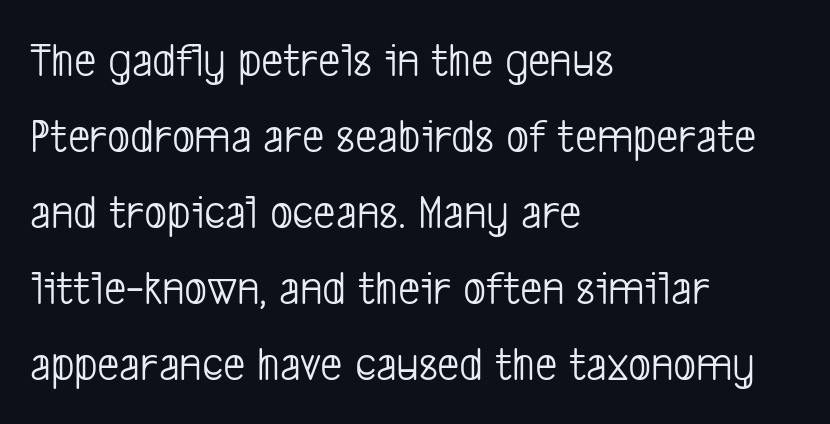
Q: Is the text bold? A: No.
Q: Is the typeface a serif or a sans-serif typeface? A: Sans-serif.
Q: Is the text underlined? A: No.
Q: How is the paragraph aligned? A: Left-aligned.
Q: Is the spacing between letters normal or unusually wide? A: Normal.
Q: Is the spacing between lines tight, normal or loose? A: Normal.
Q: Width (condensed, normal, or wide)? A: Condensed.
Q: Stroke contrast? A: Low.
Q: x-height? A: Medium.
Q: Monospaced? A: No.
